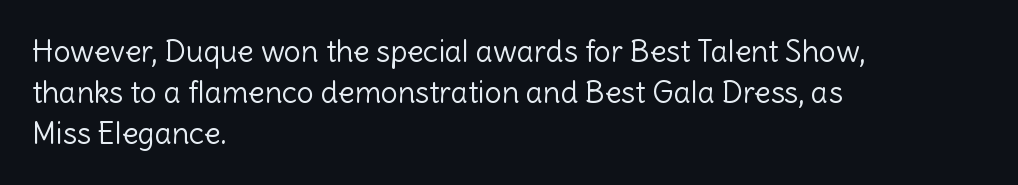
The type sits square on the baseline with zero lean. The passage shown is typed in a proportional face where columns would drift. Nope, no serifs anywhere on these letters. The passage is arranged the way most books set body copy — flush left. Quick note: interline space is typical. Words float on clear page, feet unadorned.
